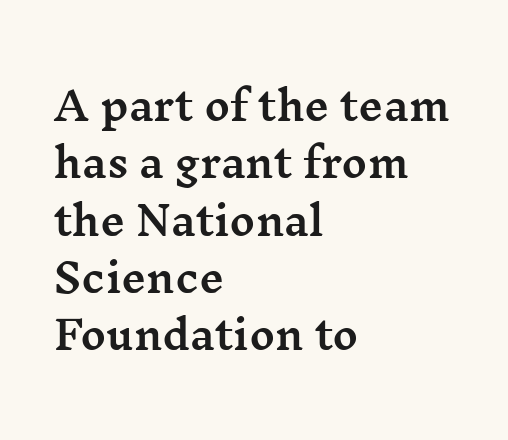
{"serif": "yes", "italic": "no", "width": "wide", "stroke_contrast": "medium", "x_height": "medium", "monospaced": "no", "underline": "no", "align": "left", "line_spacing": "normal", "line_spacing_ratio": 1.47, "letter_spacing": "normal", "letter_spacing_em": 0.0, "glyph_px": 39}
